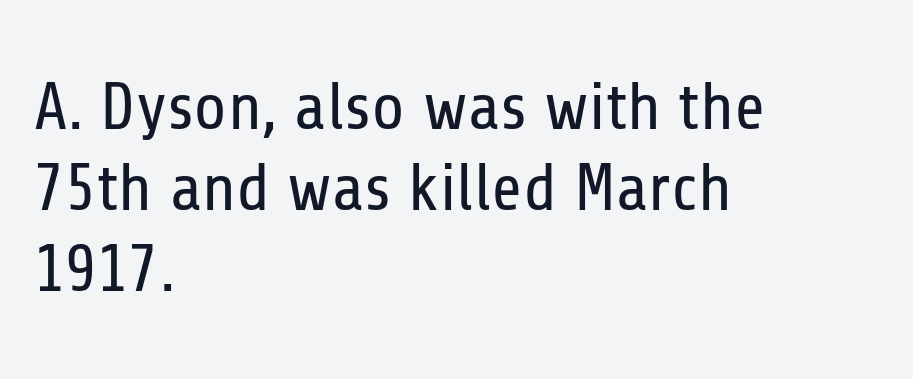
{"serif": "no", "italic": "no", "bold": "no", "weight": "regular", "width": "condensed", "stroke_contrast": "low", "x_height": "medium", "monospaced": "no", "underline": "no", "align": "left", "line_spacing_ratio": 1.21, "letter_spacing": "normal", "letter_spacing_em": 0.0, "glyph_px": 67}
